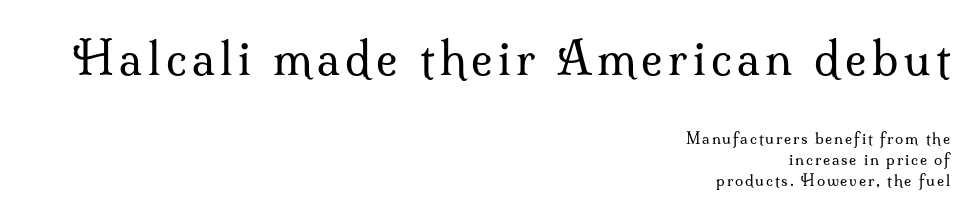
This reads as an unemphasized weight, regular at the heaviest. Vertically, the passage feels balanced, rows spaced as you'd expect. Alignment: flush right. Has an underline been added? It has not.
